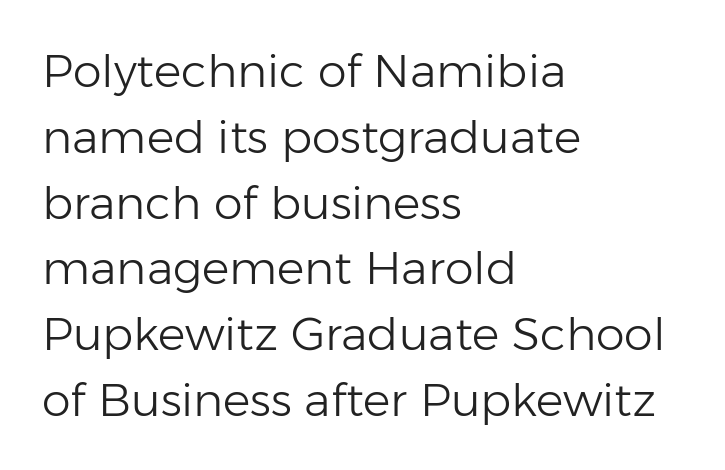
Q: Is the text bold? A: No.
Q: Is the text italic (slanted)? A: No, it is upright.
Q: Is the typeface a serif or a sans-serif typeface? A: Sans-serif.
Q: Is the text underlined? A: No.
Q: How is the paragraph aligned? A: Left-aligned.
Q: Is the spacing between letters normal or unusually wide? A: Normal.
Q: Is the spacing between lines tight, normal or loose? A: Normal.
Q: Width (condensed, normal, or wide)? A: Normal.
Q: Stroke contrast? A: Low.
Q: x-height? A: Medium.
Q: Monospaced? A: No.
